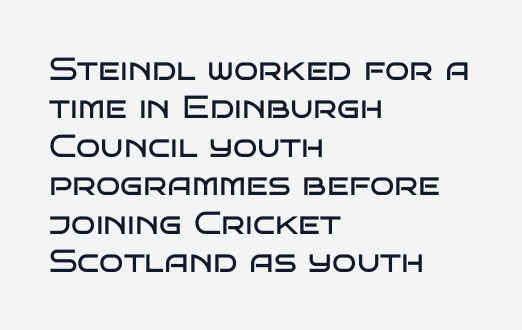
The image shows 32 px regular-weight, wide sans-serif type, upright; set left-aligned, line spacing 1.2x, normal letter spacing, not underlined; low stroke contrast and a large x-height.
